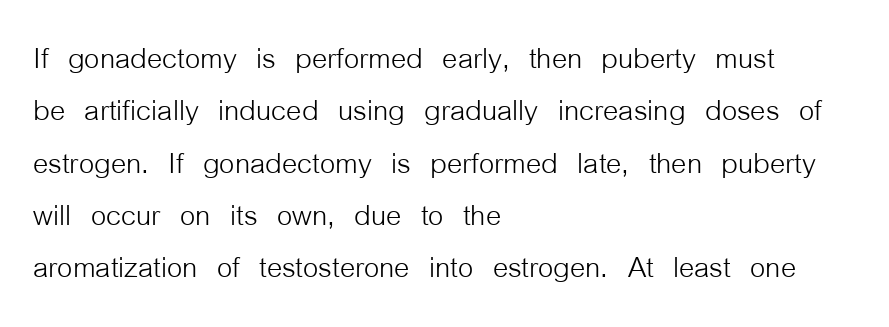
{"serif": "no", "italic": "no", "bold": "no", "weight": "light", "width": "condensed", "stroke_contrast": "low", "x_height": "medium", "monospaced": "no", "underline": "no", "align": "left", "line_spacing": "normal", "line_spacing_ratio": 1.34, "letter_spacing": "normal", "letter_spacing_em": 0.0, "glyph_px": 39}
